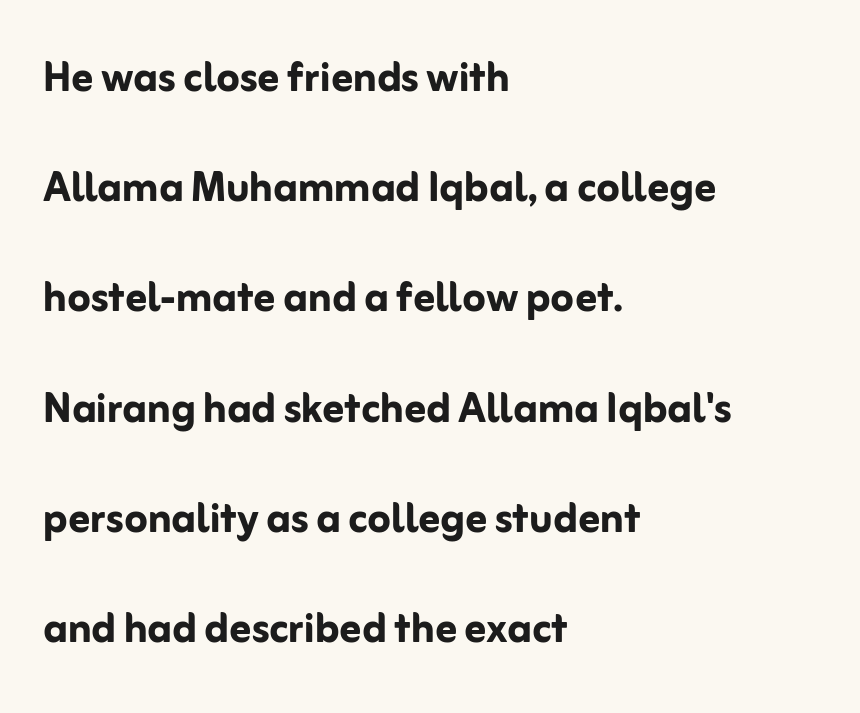
Alignment: flush left. What weight is shown? A full bold with thick strokes. The type family on display is of the sans-serif kind. Students, note that the glyphs here touch the page at normal intervals. Spacing verdict: proportional, widths tailored to each character. Bare-footed words on every line.
